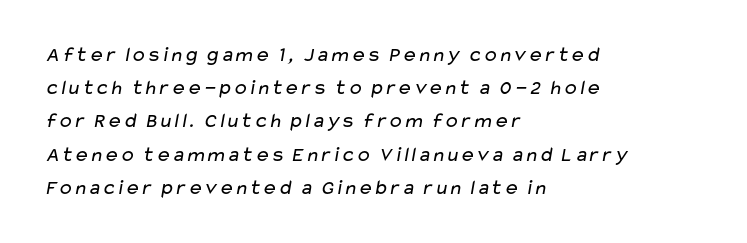
Q: Is the text bold? A: No.
Q: Is the text underlined? A: No.
Q: How is the paragraph aligned? A: Left-aligned.
Q: Is the spacing between letters normal or unusually wide? A: Normal.
Q: Is the spacing between lines tight, normal or loose? A: Normal.
